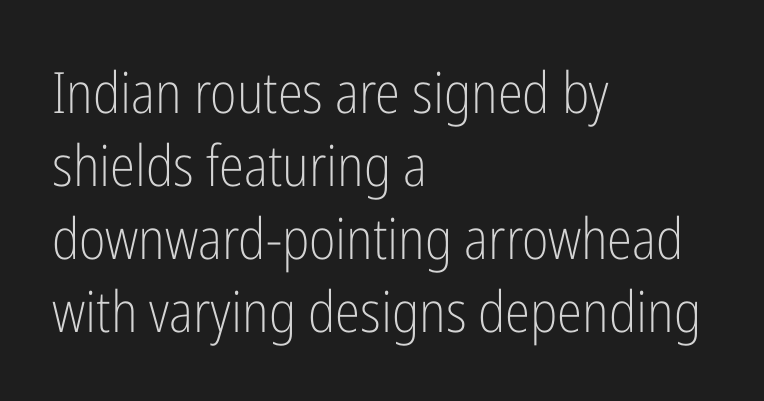
How would I describe the line gaps? Plain and ordinary. Look at the tracking — it's just the regular setting, nothing added. The passage shown is typed in a proportional face where columns would drift. A quiet, ordinary-to-light weight characterises the typeface.
